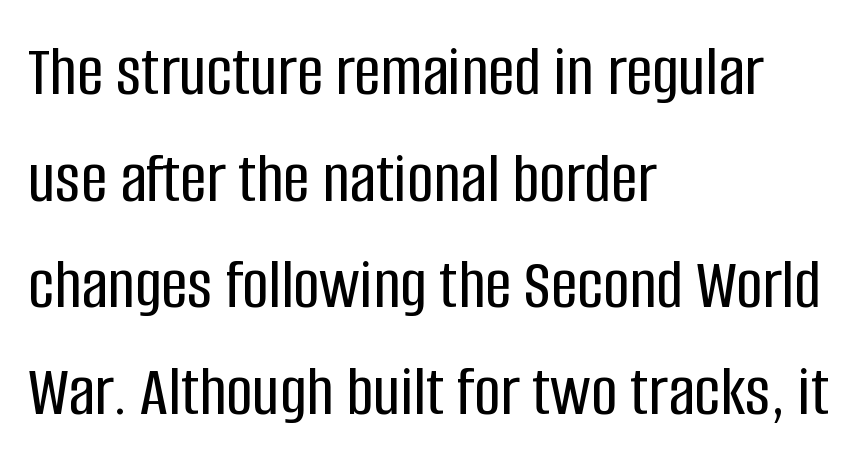
{"serif": "no", "italic": "no", "width": "condensed", "stroke_contrast": "low", "x_height": "large", "monospaced": "no", "underline": "no", "align": "left", "line_spacing": "normal", "line_spacing_ratio": 1.46, "letter_spacing": "normal", "letter_spacing_em": 0.0, "glyph_px": 73}
